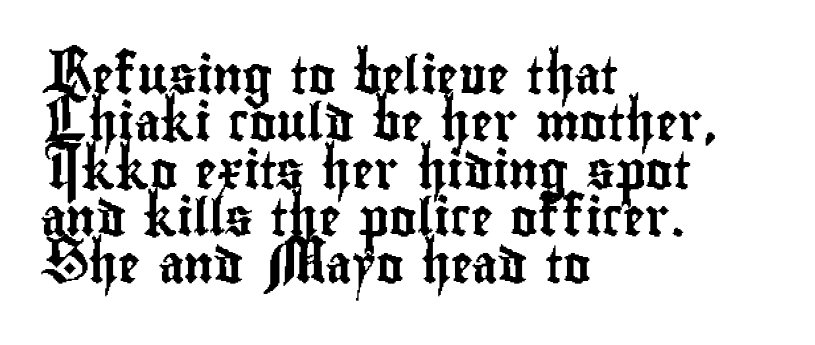
Q: Is the text italic (slanted)? A: No, it is upright.
Q: Is the typeface a serif or a sans-serif typeface? A: Sans-serif.
Q: Is the text underlined? A: No.
Q: How is the paragraph aligned? A: Left-aligned.
Q: Is the spacing between letters normal or unusually wide? A: Normal.
Q: Is the spacing between lines tight, normal or loose? A: Normal.
Q: Width (condensed, normal, or wide)? A: Condensed.
Q: Stroke contrast? A: Low.
Q: x-height? A: Small.
Q: Monospaced? A: No.
